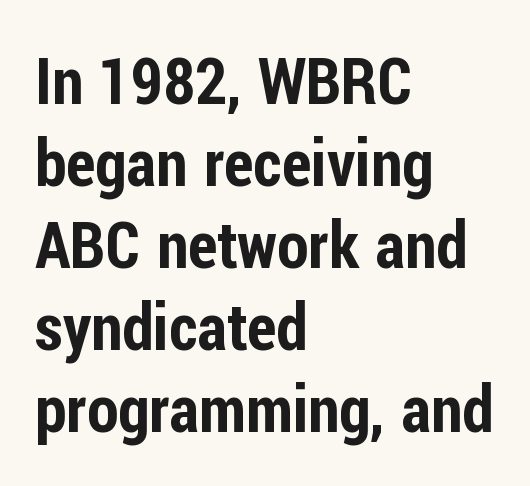
The image shows 64 px condensed sans-serif type, upright; set left-aligned, normal line spacing (1.28x), normal letter spacing, not underlined; low stroke contrast and a medium x-height.
